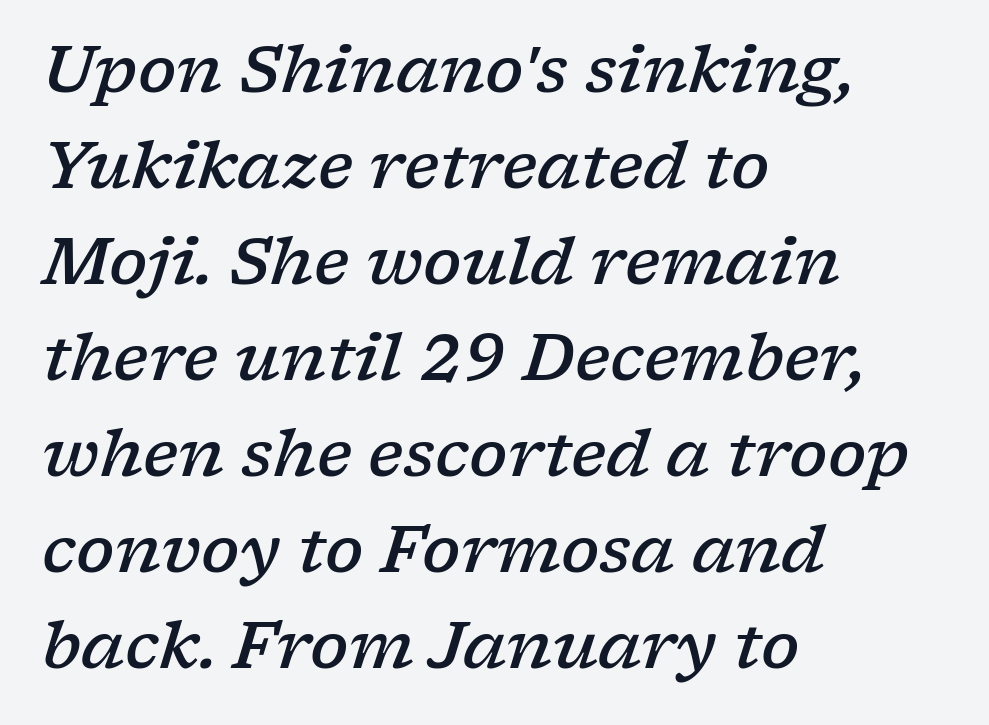
The image shows 64 px semibold, wide serif type, italic (leaning right); set left-aligned, normal line spacing (1.5x), normal letter spacing, not underlined; low stroke contrast and a medium x-height.
